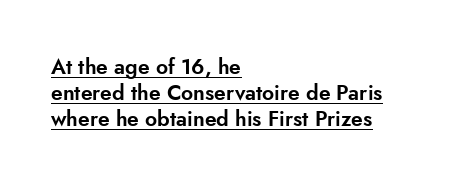
{"italic": "no", "underline": "yes", "align": "left", "line_spacing_ratio": 1.23, "letter_spacing": "normal", "letter_spacing_em": 0.0, "glyph_px": 21}
